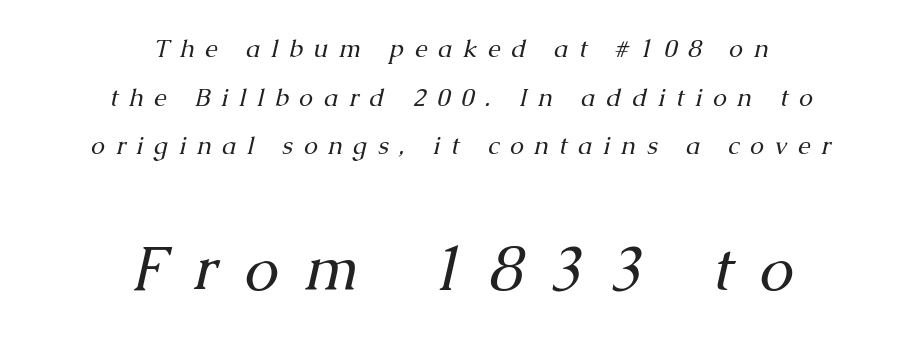
{"serif": "yes", "italic": "yes", "lean": "right", "slant_degrees": 13, "bold": "no", "weight": "regular", "width": "normal", "stroke_contrast": "medium", "x_height": "medium", "monospaced": "no", "underline": "no", "align": "center", "line_spacing": "loose", "line_spacing_ratio": 1.95, "letter_spacing": "wide", "letter_spacing_em": 0.43, "larger_block": "second", "size_ratio": 2.48, "glyph_px": 62}
